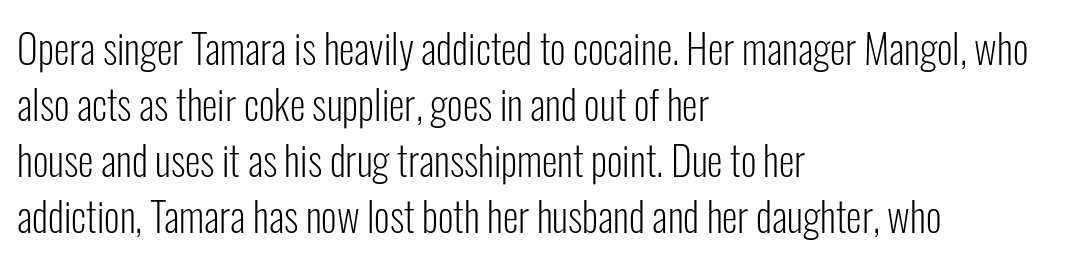
Each new line begins a customary step beneath the previous one. Alignment: flush left. The weight tops out at a normal text grade. In terms of posture, this sample is upright. Font category for this specimen: sans-serif.
